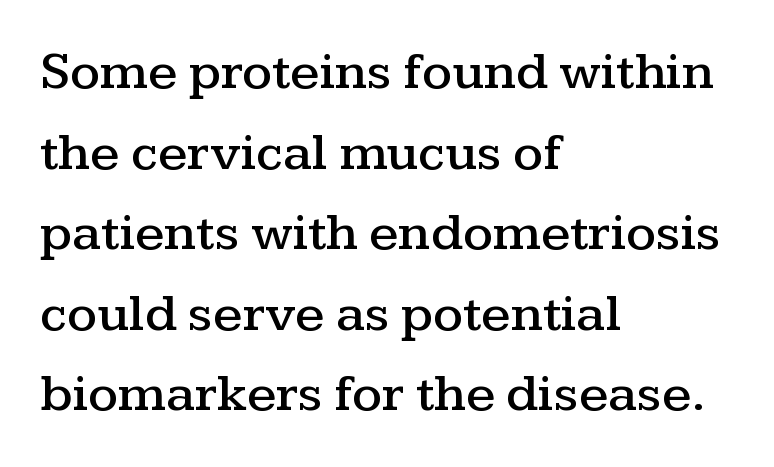
{"serif": "yes", "italic": "no", "width": "wide", "stroke_contrast": "medium", "x_height": "medium", "monospaced": "no", "underline": "no", "align": "left", "line_spacing": "normal", "line_spacing_ratio": 1.52, "letter_spacing": "normal", "letter_spacing_em": 0.0, "glyph_px": 53}
